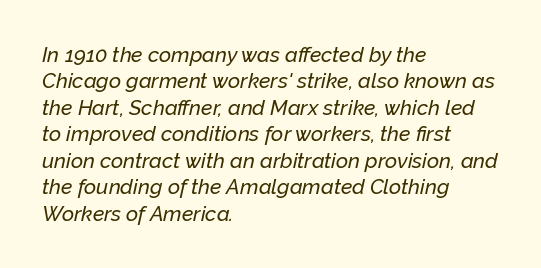
The image shows 21 px text type, italic (leaning right); set left-aligned, normal line spacing (1.26x), normal letter spacing, not underlined.
